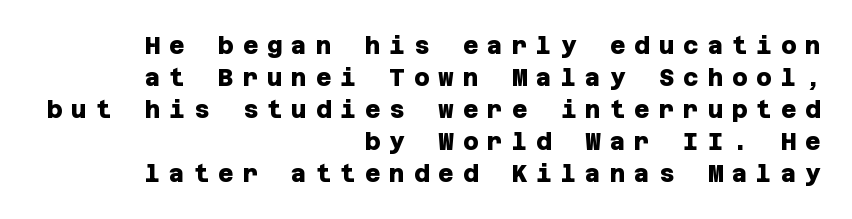
Q: Is the text bold? A: Yes.
Q: Is the text underlined? A: No.
Q: How is the paragraph aligned? A: Right-aligned.
Q: Is the spacing between letters normal or unusually wide? A: Unusually wide.
Q: Is the spacing between lines tight, normal or loose? A: Normal.
